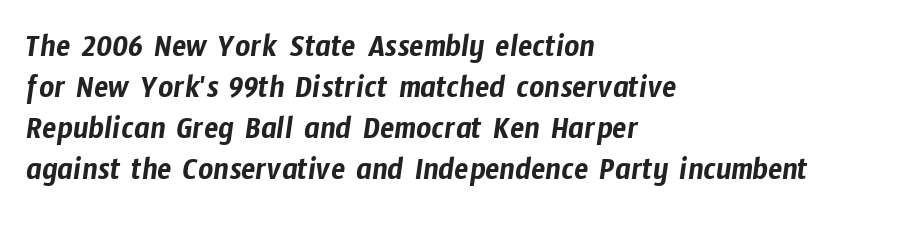
Q: Is the typeface a serif or a sans-serif typeface? A: Sans-serif.
Q: Is the text underlined? A: No.
Q: How is the paragraph aligned? A: Left-aligned.
Q: Is the spacing between letters normal or unusually wide? A: Normal.
Q: Width (condensed, normal, or wide)? A: Condensed.
Q: Stroke contrast? A: Low.
Q: x-height? A: Medium.
Q: Monospaced? A: No.
